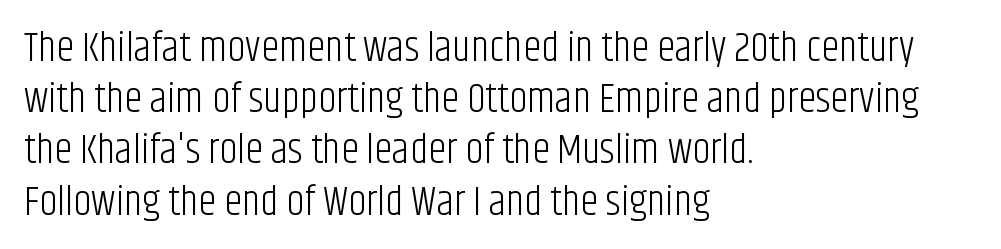
The image shows 41 px light, condensed sans-serif type, upright; set left-aligned, normal line spacing (1.25x), normal letter spacing, not underlined; low stroke contrast and a large x-height.
